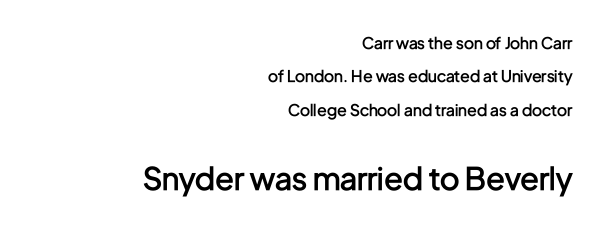
Character widths vary here, with narrow letters taking less room than wide ones. The setting favours the right margin, as signatures and pull-quotes sometimes do. Ascenders rise straight up at ninety degrees. Is there much room between lines? Yes — plenty of vertical air separates them.
